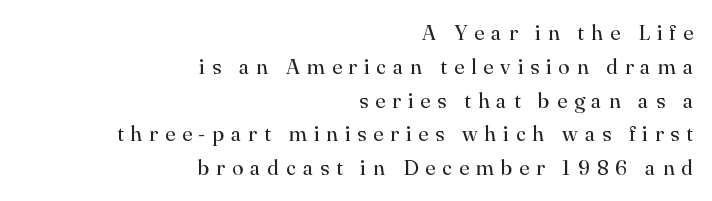
Q: Is the text bold? A: No.
Q: Is the text italic (slanted)? A: No, it is upright.
Q: Is the text underlined? A: No.
Q: How is the paragraph aligned? A: Right-aligned.
Q: Is the spacing between letters normal or unusually wide? A: Unusually wide.
Q: Is the spacing between lines tight, normal or loose? A: Normal.
